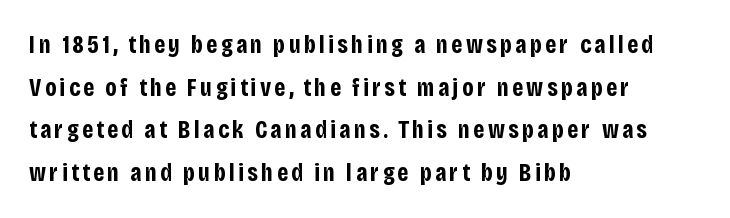
The image shows 25 px bold type, upright; set left-aligned, line spacing 1.71x, not underlined.
